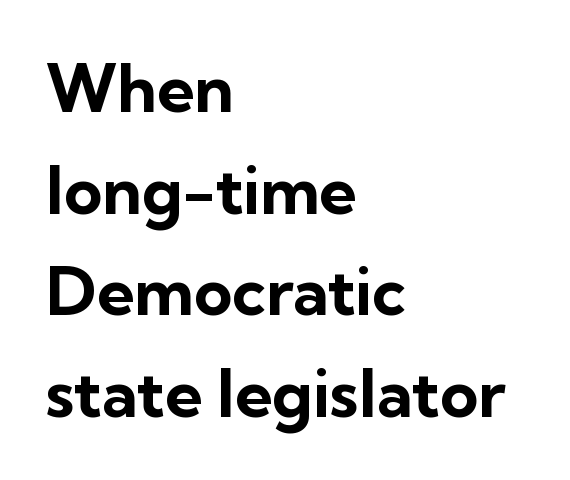
{"serif": "no", "italic": "no", "bold": "yes", "weight": "bold", "width": "normal", "stroke_contrast": "low", "x_height": "medium", "monospaced": "no", "underline": "no", "align": "left", "line_spacing": "normal", "line_spacing_ratio": 1.54, "letter_spacing": "normal", "letter_spacing_em": 0.0, "glyph_px": 66}
